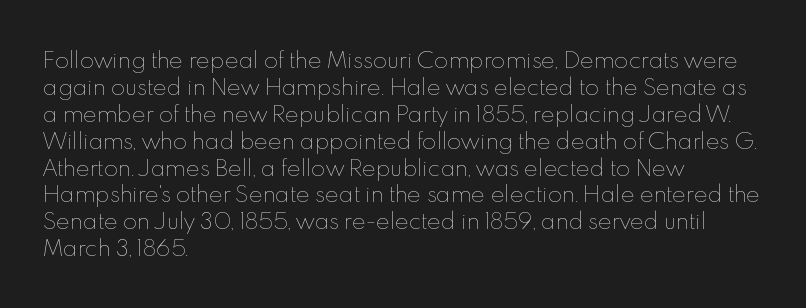
The image shows 21 px text type, upright; set left-aligned, normal line spacing (1.28x), normal letter spacing, not underlined.
